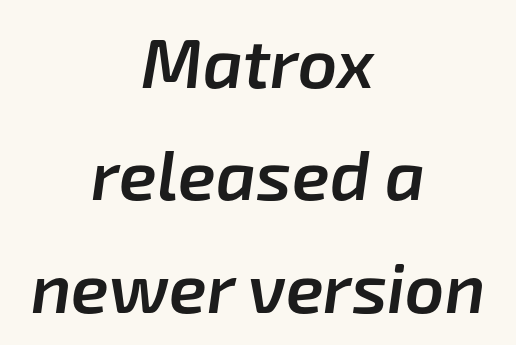
A typesetter would call this zero additional tracking. A semibold gives these letters moderate extra thickness, short of bold. Notice how the stems are inclined rather than vertical — that's the hallmark of italics. A typesetter would call this proportional, since set widths differ per character.
